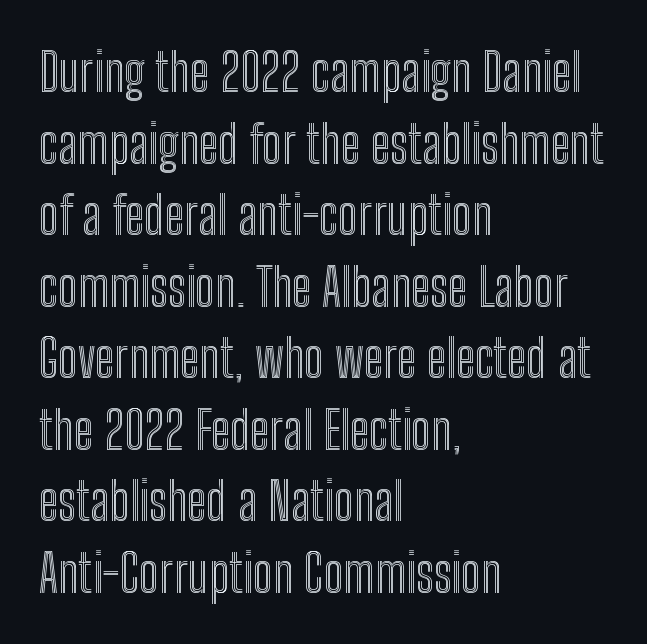
Q: Is the text italic (slanted)? A: No, it is upright.
Q: Is the text underlined? A: No.
Q: How is the paragraph aligned? A: Left-aligned.
Q: Is the spacing between letters normal or unusually wide? A: Normal.
Q: Is the spacing between lines tight, normal or loose? A: Normal.
Q: Width (condensed, normal, or wide)? A: Condensed.
Q: x-height? A: Medium.
Q: Monospaced? A: No.
